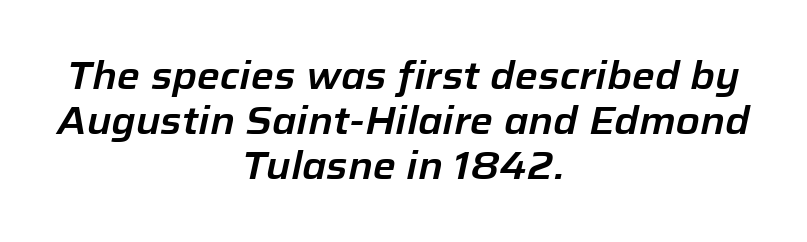
Q: Is the text italic (slanted)? A: Yes, it leans right by about 12 degrees.
Q: Is the text underlined? A: No.
Q: How is the paragraph aligned? A: Centered.
Q: Is the spacing between letters normal or unusually wide? A: Normal.
Q: Width (condensed, normal, or wide)? A: Normal.
Q: Stroke contrast? A: Low.
Q: x-height? A: Medium.
Q: Monospaced? A: No.
